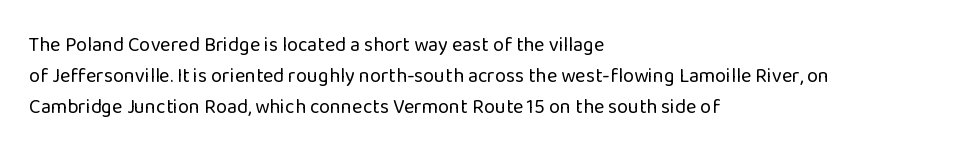
The image shows 20 px text type, upright; set left-aligned, normal line spacing (1.55x), normal letter spacing, not underlined.
